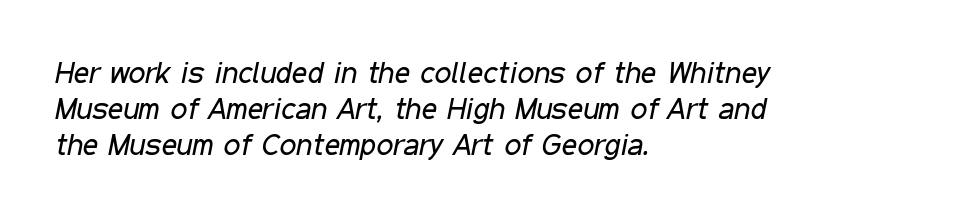
The image shows 30 px regular-weight, condensed type, italic (leaning right); set left-aligned, line spacing 1.2x, normal letter spacing, not underlined; low stroke contrast and a medium x-height.
